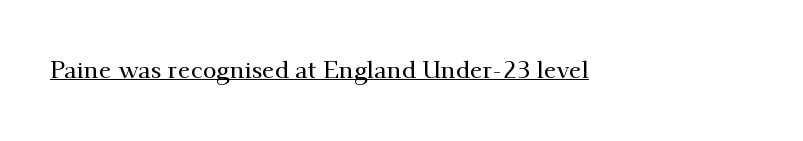
The image shows 25 px text type, upright; set normal letter spacing, underlined.
